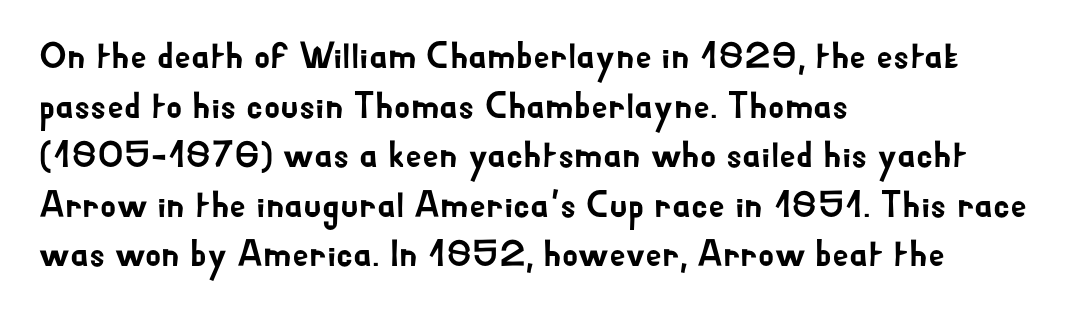
Q: Is the text italic (slanted)? A: No, it is upright.
Q: Is the typeface a serif or a sans-serif typeface? A: Sans-serif.
Q: Is the text underlined? A: No.
Q: How is the paragraph aligned? A: Left-aligned.
Q: Is the spacing between letters normal or unusually wide? A: Normal.
Q: Is the spacing between lines tight, normal or loose? A: Normal.
Q: Width (condensed, normal, or wide)? A: Normal.
Q: Stroke contrast? A: Low.
Q: x-height? A: Small.
Q: Monospaced? A: No.
